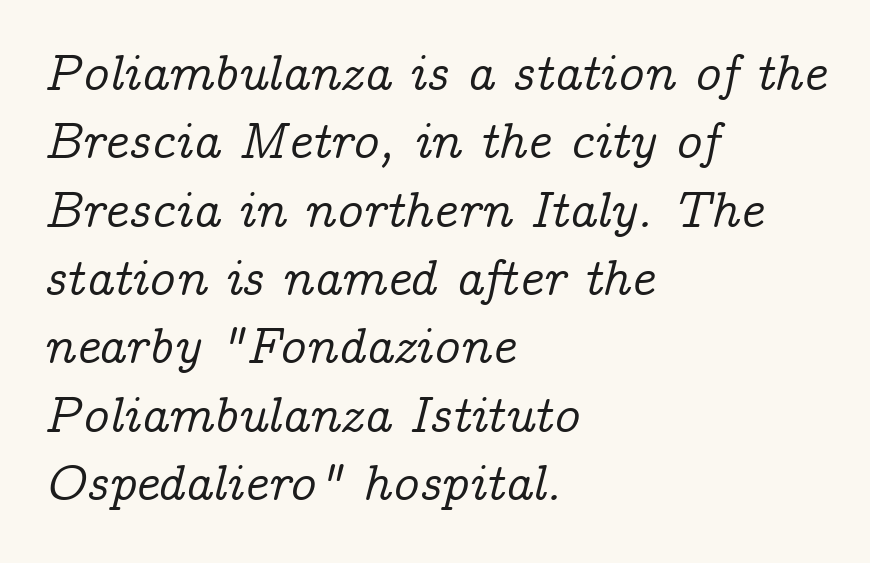
Q: Is the text italic (slanted)? A: Yes, it leans right by about 14 degrees.
Q: Is the typeface a serif or a sans-serif typeface? A: Serif.
Q: Is the text underlined? A: No.
Q: How is the paragraph aligned? A: Left-aligned.
Q: Is the spacing between letters normal or unusually wide? A: Normal.
Q: Is the spacing between lines tight, normal or loose? A: Normal.
Q: Width (condensed, normal, or wide)? A: Normal.
Q: Stroke contrast? A: Low.
Q: x-height? A: Medium.
Q: Monospaced? A: No.
